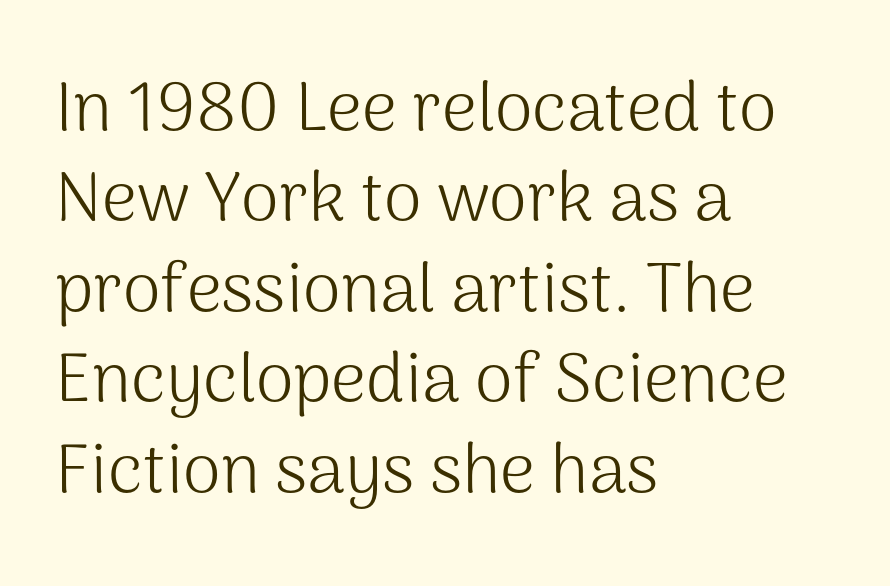
The image shows 69 px light sans-serif type, upright; set left-aligned, normal line spacing (1.31x), normal letter spacing, not underlined; medium stroke contrast and a medium x-height.
